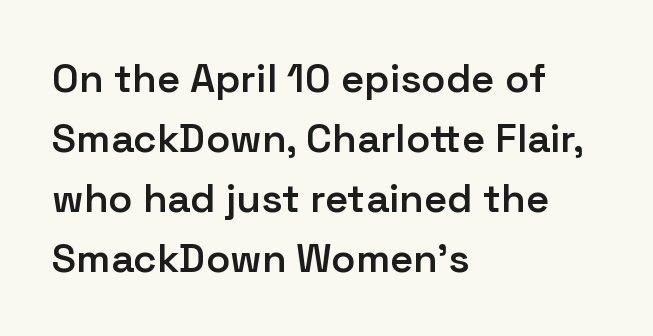
The image shows 40 px semibold sans-serif type, upright; set left-aligned, normal line spacing (1.5x), normal letter spacing, not underlined; low stroke contrast and a medium x-height.
